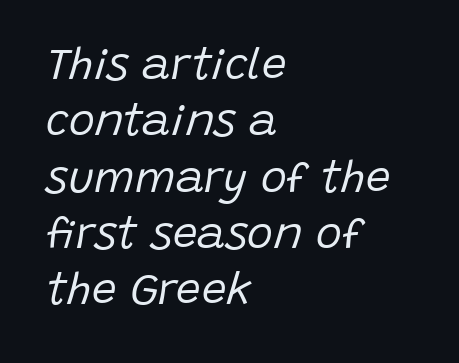
The image shows 44 px regular-weight type, italic (leaning right); set left-aligned, normal line spacing (1.28x), normal letter spacing, not underlined; low stroke contrast and a large x-height.
